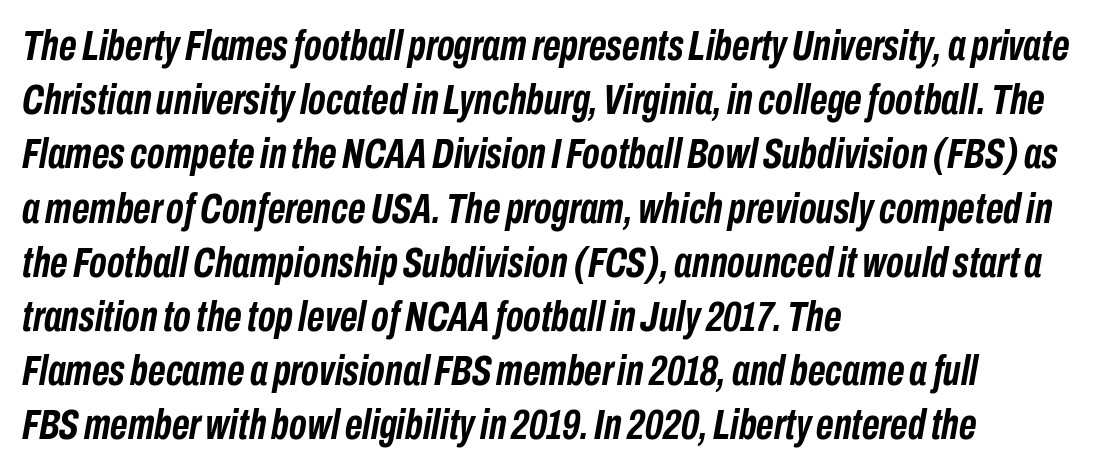
Teacher's note: observe the even left margin — that is flush-left alignment. The font is running at its bold setting. No extra tracking has been applied to these lines. Character widths vary here, with narrow letters taking less room than wide ones. These lines sit exactly where default settings would place them. Descenders hang freely into open space.
